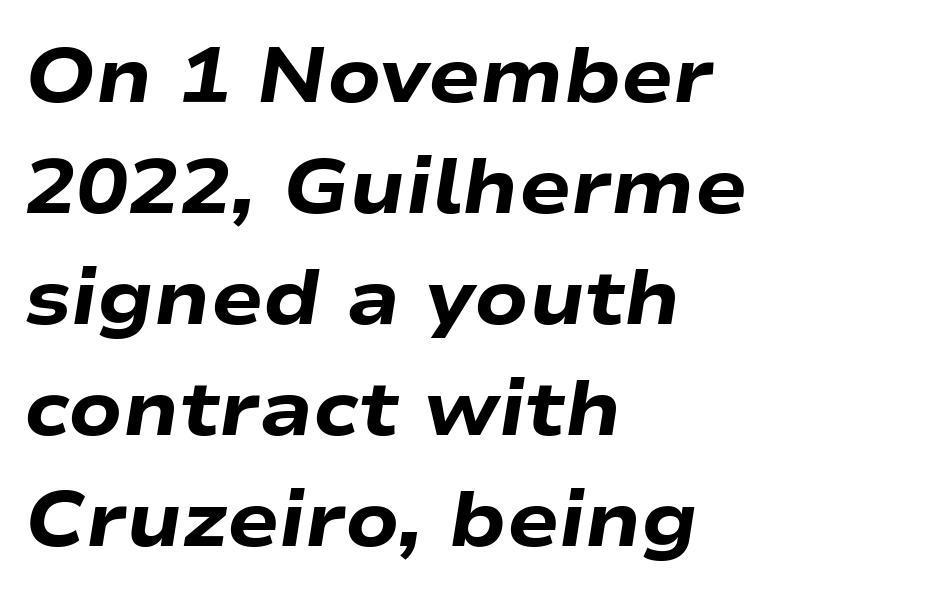
Q: Is the text bold? A: Yes.
Q: Is the text italic (slanted)? A: Yes, it leans right by about 9 degrees.
Q: Is the text underlined? A: No.
Q: How is the paragraph aligned? A: Left-aligned.
Q: Is the spacing between letters normal or unusually wide? A: Normal.
Q: Is the spacing between lines tight, normal or loose? A: Normal.
Q: Width (condensed, normal, or wide)? A: Wide.
Q: Stroke contrast? A: Low.
Q: x-height? A: Medium.
Q: Monospaced? A: No.
